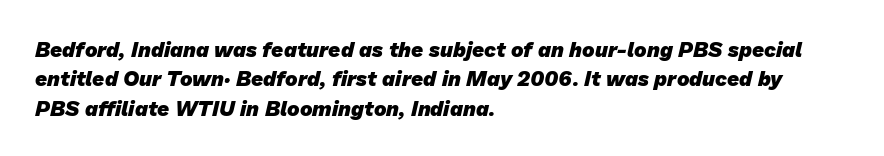
Q: Is the text bold? A: Yes.
Q: Is the text underlined? A: No.
Q: How is the paragraph aligned? A: Left-aligned.
Q: Is the spacing between letters normal or unusually wide? A: Normal.
Q: Is the spacing between lines tight, normal or loose? A: Normal.
